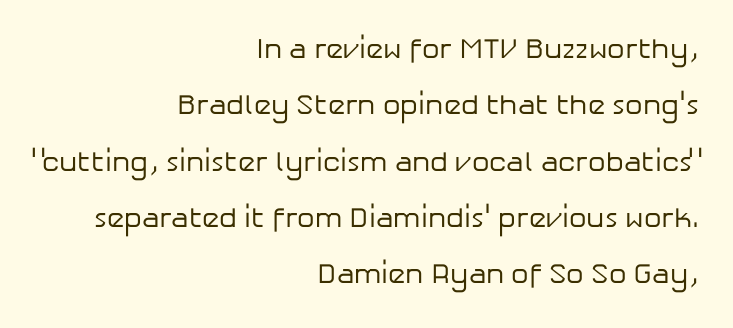
Q: Is the text bold? A: No.
Q: Is the text italic (slanted)? A: No, it is upright.
Q: Is the typeface a serif or a sans-serif typeface? A: Sans-serif.
Q: Is the text underlined? A: No.
Q: How is the paragraph aligned? A: Right-aligned.
Q: Is the spacing between letters normal or unusually wide? A: Normal.
Q: Is the spacing between lines tight, normal or loose? A: Loose.
Q: Width (condensed, normal, or wide)? A: Normal.
Q: Stroke contrast? A: Low.
Q: x-height? A: Medium.
Q: Monospaced? A: No.
